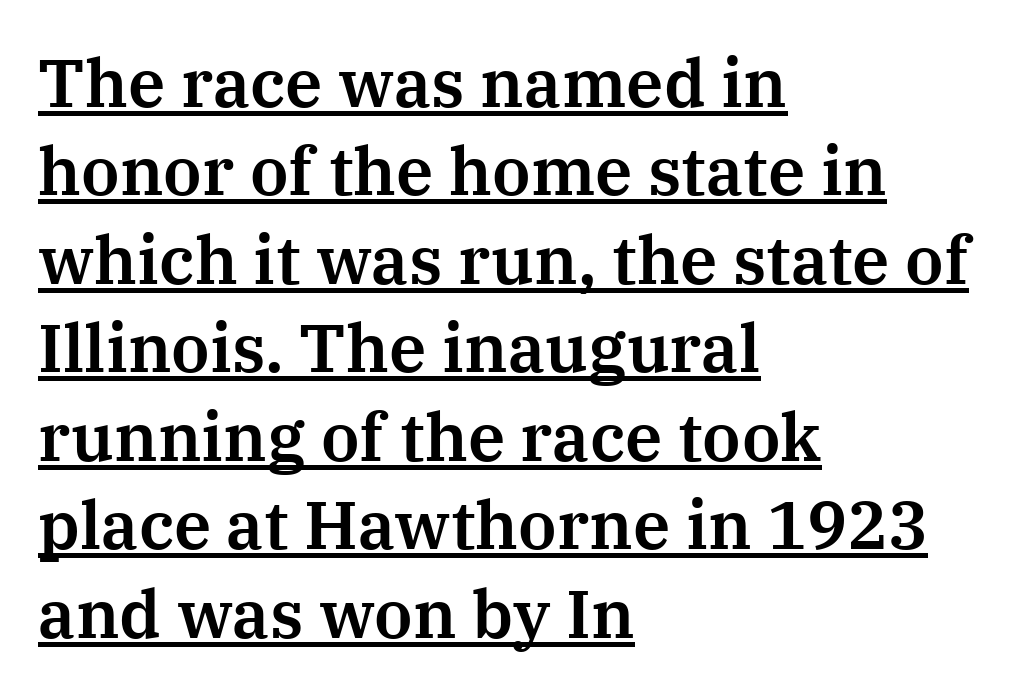
{"serif": "yes", "italic": "no", "width": "normal", "stroke_contrast": "medium", "x_height": "medium", "monospaced": "no", "underline": "yes", "align": "left", "line_spacing": "normal", "line_spacing_ratio": 1.32, "letter_spacing": "normal", "letter_spacing_em": 0.0, "glyph_px": 67}
